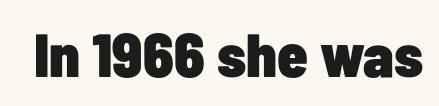
Q: Is the text bold? A: Yes.
Q: Is the text italic (slanted)? A: No, it is upright.
Q: Is the typeface a serif or a sans-serif typeface? A: Sans-serif.
Q: Is the text underlined? A: No.
Q: Is the spacing between letters normal or unusually wide? A: Normal.
Q: Width (condensed, normal, or wide)? A: Condensed.
Q: Stroke contrast? A: Low.
Q: x-height? A: Medium.
Q: Monospaced? A: No.
